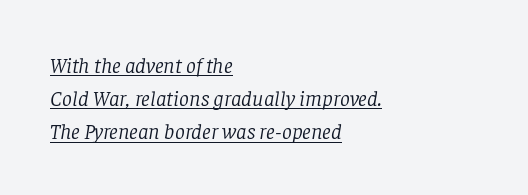
Q: Is the text bold? A: No.
Q: Is the text italic (slanted)? A: Yes, it leans right by about 8 degrees.
Q: Is the text underlined? A: Yes.
Q: How is the paragraph aligned? A: Left-aligned.
Q: Is the spacing between letters normal or unusually wide? A: Normal.
Q: Is the spacing between lines tight, normal or loose? A: Normal.
